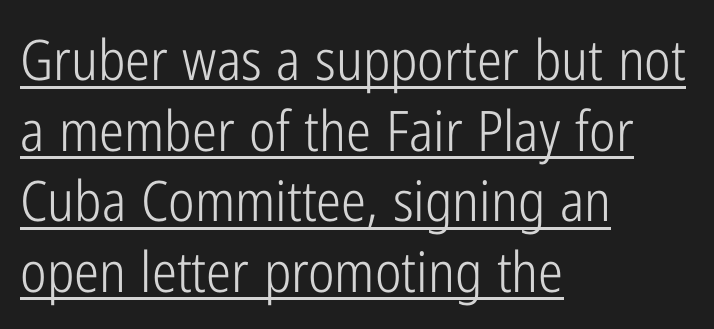
The image shows 56 px light, condensed sans-serif type, upright; set left-aligned, normal line spacing (1.26x), normal letter spacing, underlined; low stroke contrast and a medium x-height.
